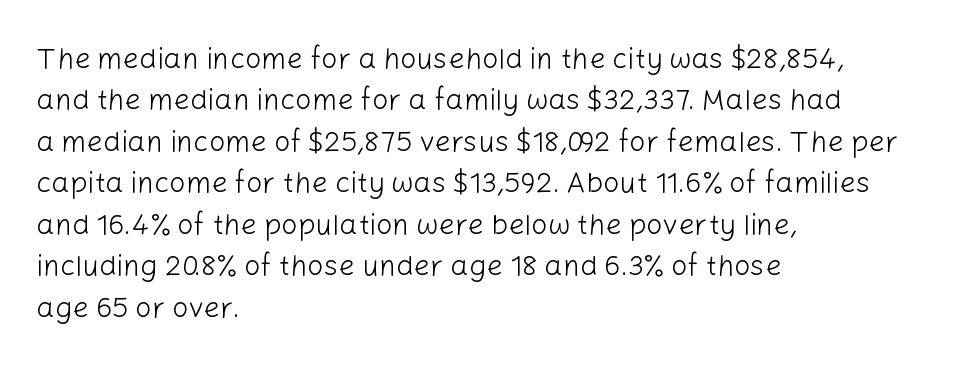
The image shows 29 px light sans-serif type, upright; set left-aligned, normal line spacing (1.43x), normal letter spacing, not underlined; low stroke contrast and a medium x-height.
